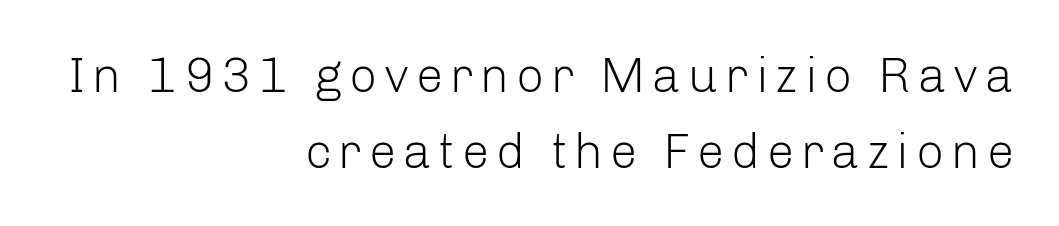
{"serif": "no", "italic": "no", "bold": "no", "weight": "light", "width": "normal", "stroke_contrast": "low", "x_height": "medium", "monospaced": "no", "underline": "no", "align": "right", "line_spacing": "normal", "line_spacing_ratio": 1.55, "glyph_px": 49}
